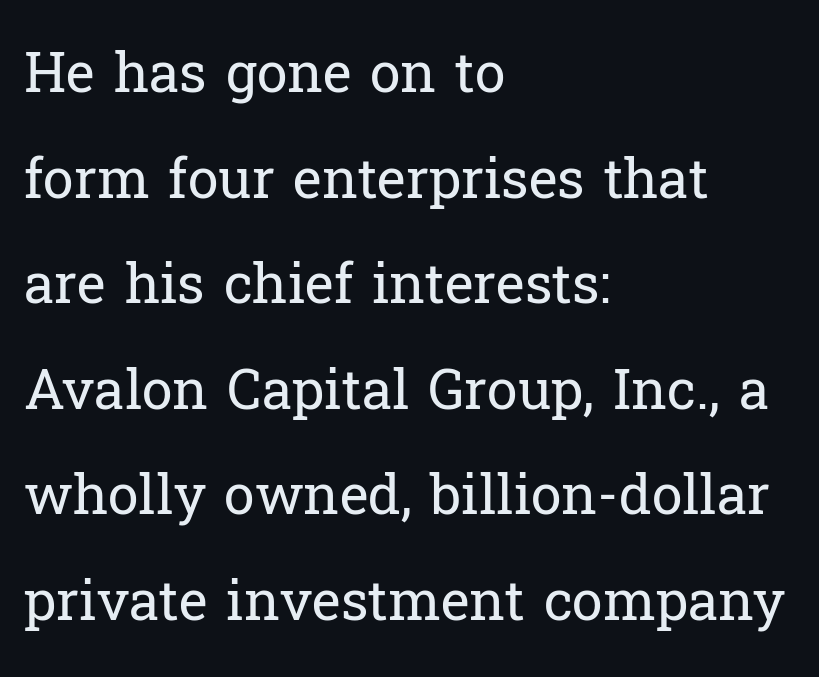
Classification — serif. Casual observation: everything's shoved over to the left. A great deal of white space separates one row of letters from the next. This sample has the flowing, uneven cadence of proportional lettering. No chunkiness to these letters — they're not bold. A typesetter would call this zero additional tracking.
